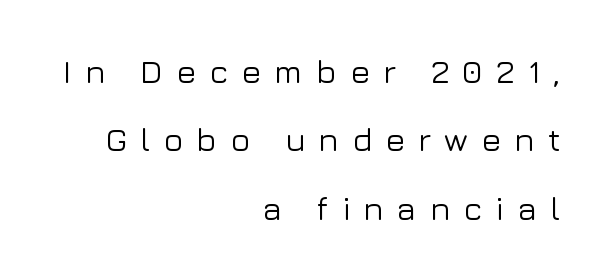
The image shows 33 px sans-serif type, upright; set right-aligned, loose line spacing (2.07x), unusually wide letter spacing (+0.39 em), not underlined; low stroke contrast and a medium x-height.
